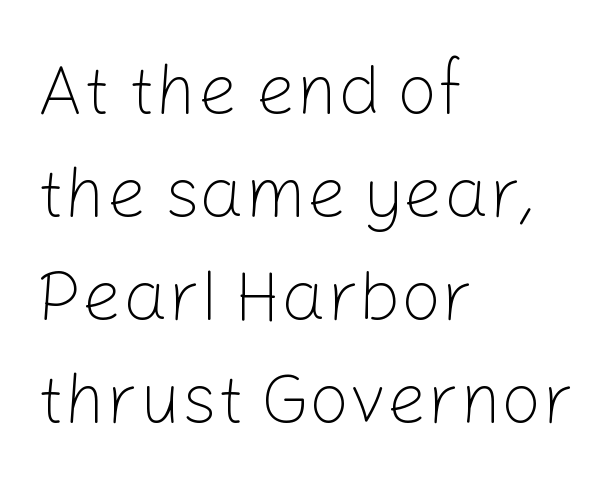
Q: Is the text bold? A: No.
Q: Is the text italic (slanted)? A: No, it is upright.
Q: Is the typeface a serif or a sans-serif typeface? A: Sans-serif.
Q: Is the text underlined? A: No.
Q: How is the paragraph aligned? A: Left-aligned.
Q: Is the spacing between letters normal or unusually wide? A: Normal.
Q: Is the spacing between lines tight, normal or loose? A: Normal.
Q: Width (condensed, normal, or wide)? A: Normal.
Q: Stroke contrast? A: Low.
Q: x-height? A: Medium.
Q: Monospaced? A: No.
